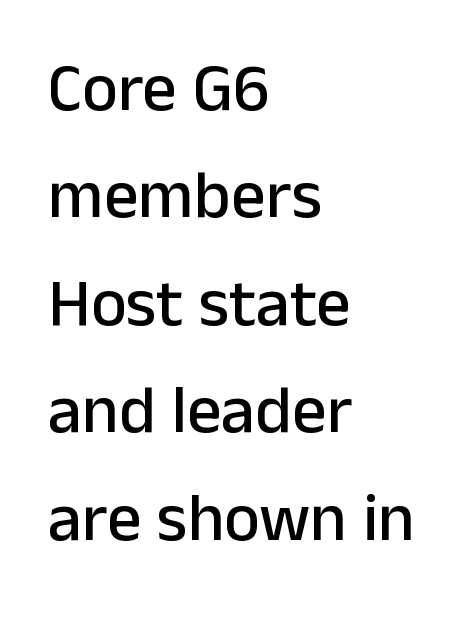
The letters advance in unequal steps, a hallmark of proportional type. Typeset ragged right — the left edge is the straight one. Note: no serifs on the glyphs. No word sits above an underline.
